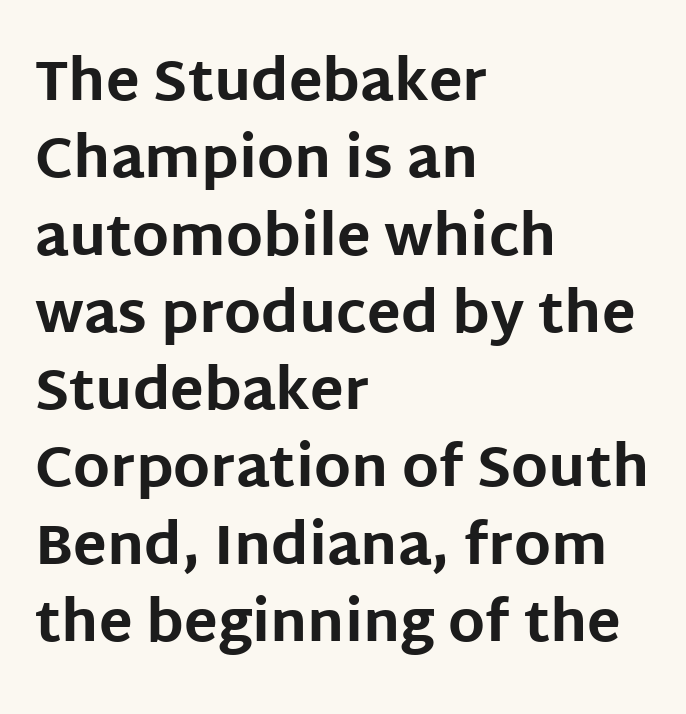
The image shows 56 px bold sans-serif type, upright; set left-aligned, normal line spacing (1.38x), normal letter spacing, not underlined; low stroke contrast and a large x-height.
